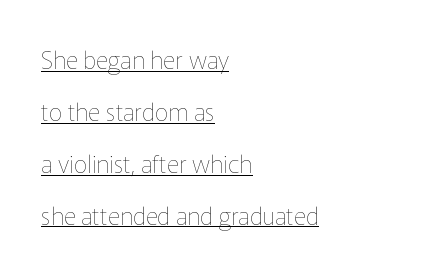
{"italic": "no", "bold": "no", "underline": "yes", "align": "left", "line_spacing": "loose", "line_spacing_ratio": 2.16, "letter_spacing": "normal", "letter_spacing_em": 0.0, "glyph_px": 24}
